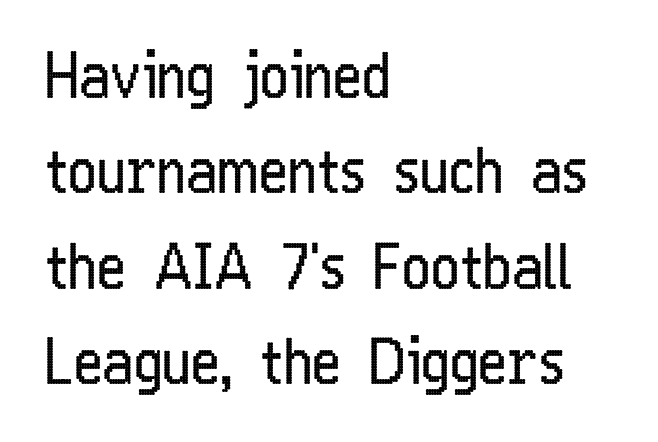
Q: Is the text bold? A: No.
Q: Is the text italic (slanted)? A: No, it is upright.
Q: Is the typeface a serif or a sans-serif typeface? A: Sans-serif.
Q: Is the text underlined? A: No.
Q: How is the paragraph aligned? A: Left-aligned.
Q: Is the spacing between letters normal or unusually wide? A: Normal.
Q: Is the spacing between lines tight, normal or loose? A: Normal.
Q: Width (condensed, normal, or wide)? A: Condensed.
Q: Stroke contrast? A: Low.
Q: x-height? A: Medium.
Q: Monospaced? A: No.
